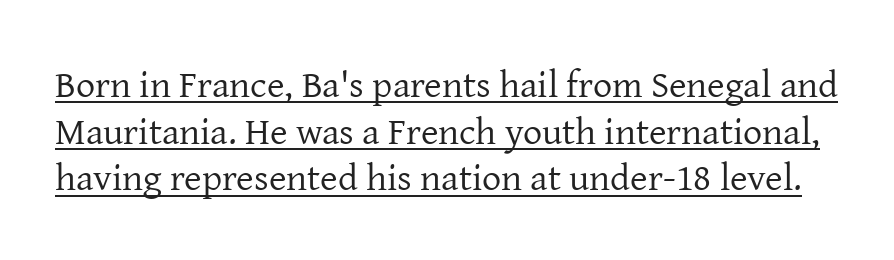
The image shows 38 px regular-weight serif type, upright; set line spacing 1.23x, normal letter spacing, underlined; low stroke contrast and a medium x-height.
